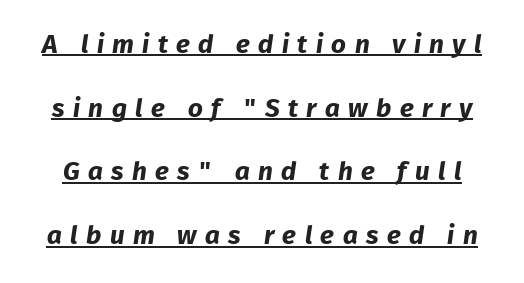
Q: Is the text bold? A: Yes.
Q: Is the text underlined? A: Yes.
Q: Is the spacing between letters normal or unusually wide? A: Unusually wide.
Q: Is the spacing between lines tight, normal or loose? A: Loose.
